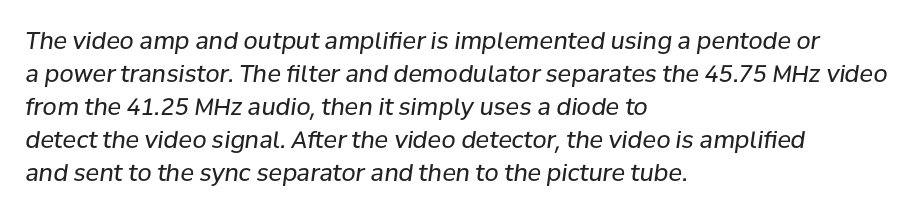
Q: Is the text bold? A: No.
Q: Is the text italic (slanted)? A: Yes, it leans right by about 8 degrees.
Q: Is the text underlined? A: No.
Q: How is the paragraph aligned? A: Left-aligned.
Q: Is the spacing between letters normal or unusually wide? A: Normal.
Q: Is the spacing between lines tight, normal or loose? A: Normal.
